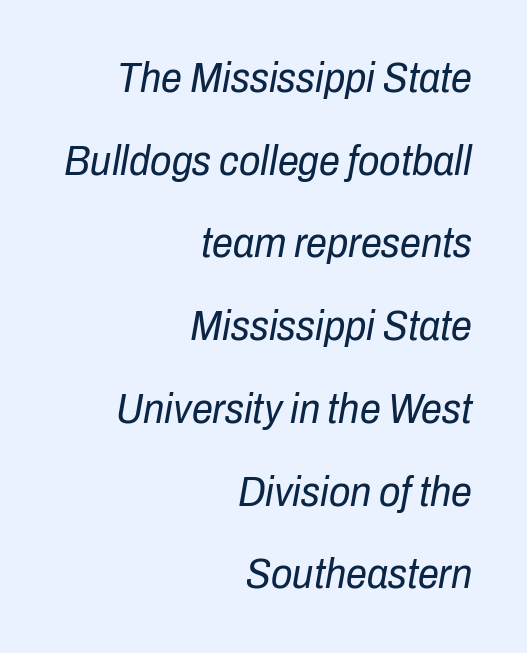
The image shows 42 px regular-weight, condensed type, italic (leaning right); set right-aligned, loose line spacing (1.97x), normal letter spacing, not underlined; low stroke contrast and a medium x-height.
